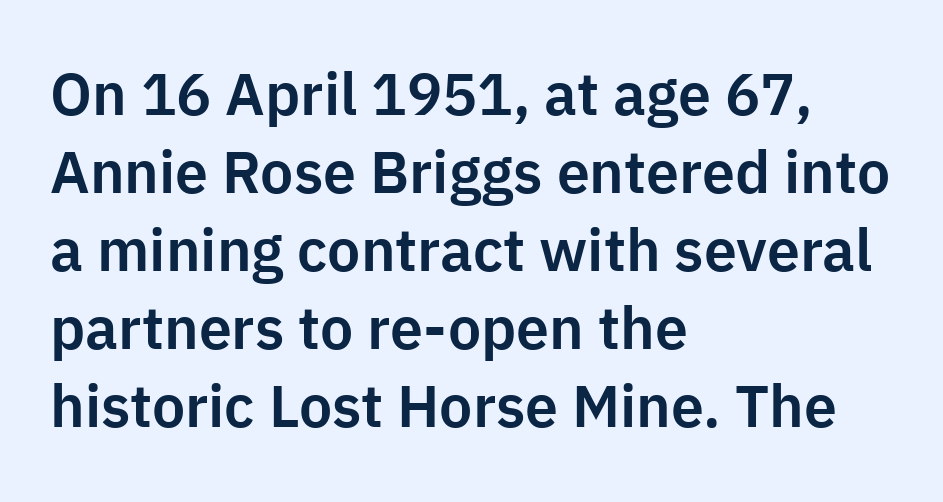
The image shows 59 px sans-serif type, upright; set left-aligned, normal line spacing (1.32x), normal letter spacing, not underlined; low stroke contrast and a medium x-height.
